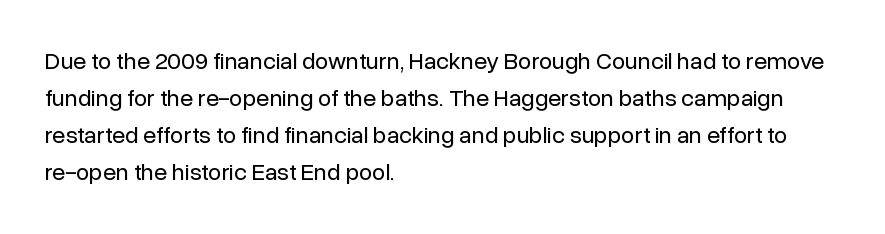
{"italic": "no", "bold": "no", "underline": "no", "align": "left", "line_spacing": "normal", "line_spacing_ratio": 1.54, "letter_spacing": "normal", "letter_spacing_em": 0.0, "glyph_px": 24}
